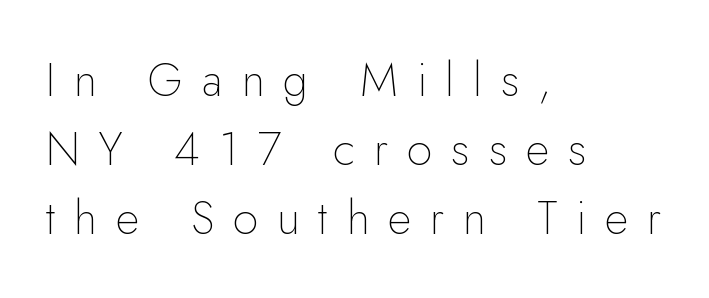
Underlining? Definitely not there. No chunkiness to these letters — they're not bold. The font's upright variant was chosen for this text. Line beginnings align vertically; line endings do not.
